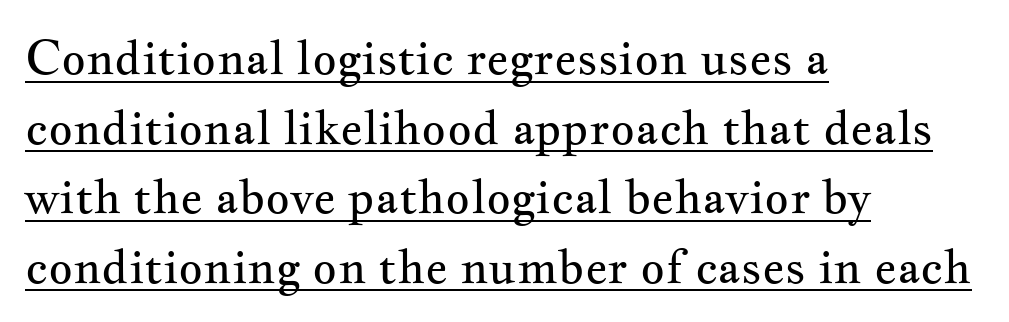
Do the characters align in a grid? No, the font is proportional. Every row of glyphs begins at an identical x-position on the left. A light-to-regular cut is what we see here. Look at the bottom of the vertical strokes: they flare into serifs here. Is there any slant? The stems are plumb.
